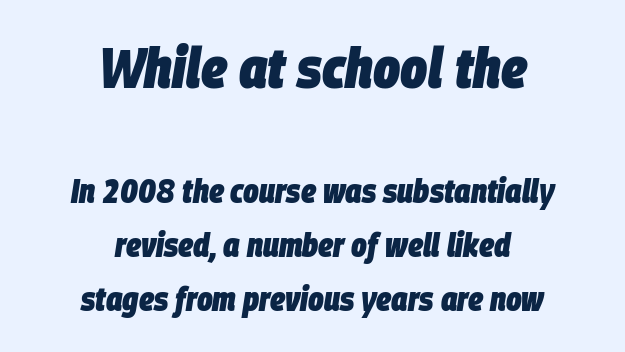
An italicized treatment has been applied to the whole sample. Compared with typical paragraphs, the rows here are spaced about the same. The composition opens big and finishes small. The letters advance in unequal steps, a hallmark of proportional type. Check the space under the baseline: it is left empty.
